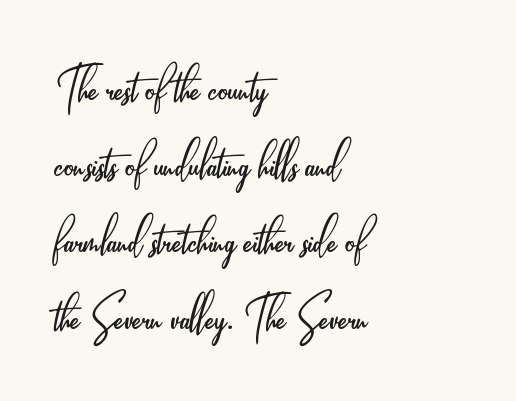
{"serif": "no", "bold": "no", "weight": "light", "width": "condensed", "stroke_contrast": "low", "x_height": "small", "monospaced": "no", "underline": "no", "align": "left", "line_spacing_ratio": 1.21, "letter_spacing": "normal", "letter_spacing_em": 0.0, "glyph_px": 63}
